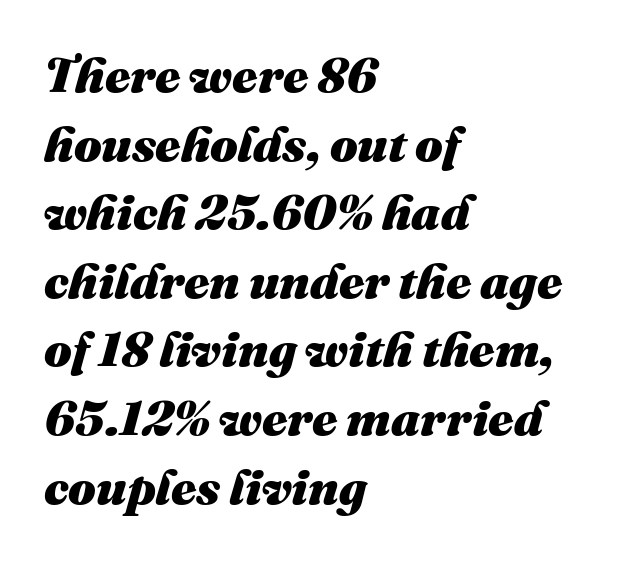
The image shows 49 px heavy type, italic (leaning right); set left-aligned, normal line spacing (1.4x), normal letter spacing, not underlined; medium stroke contrast and a medium x-height.
